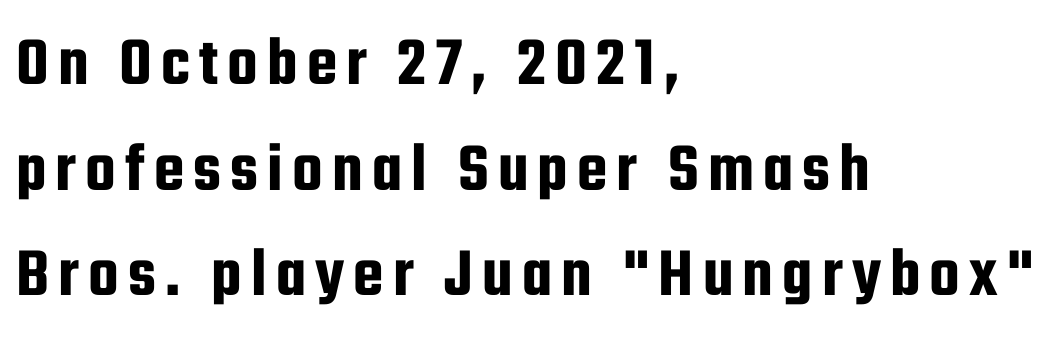
The image shows 70 px condensed sans-serif type, upright; set left-aligned, normal line spacing (1.51x), not underlined; low stroke contrast and a medium x-height.
